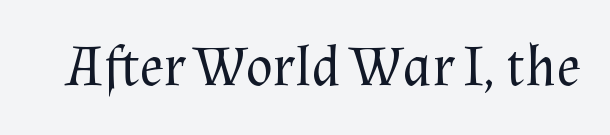
Lines of text with bare space underneath. Note the varied advance widths — an 'i' is clearly narrower than an 'm'. Posture: vertical. Between one letter and the next there's only the usual sliver of space.
